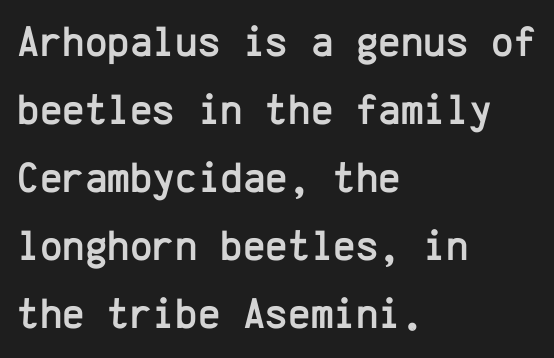
Q: Is the text italic (slanted)? A: No, it is upright.
Q: Is the typeface a serif or a sans-serif typeface? A: Sans-serif.
Q: Is the text underlined? A: No.
Q: How is the paragraph aligned? A: Left-aligned.
Q: Is the spacing between letters normal or unusually wide? A: Normal.
Q: Is the spacing between lines tight, normal or loose? A: Normal.
Q: Width (condensed, normal, or wide)? A: Normal.
Q: Stroke contrast? A: Low.
Q: x-height? A: Medium.
Q: Monospaced? A: Yes.
